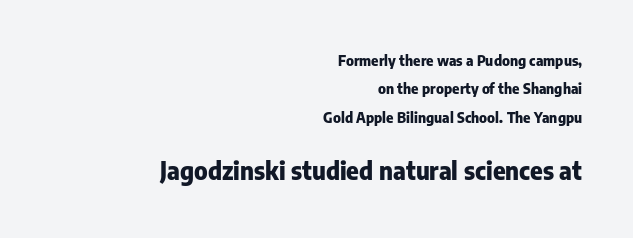
Q: Is the text bold? A: Yes.
Q: Is the text italic (slanted)? A: No, it is upright.
Q: Is the text underlined? A: No.
Q: How is the paragraph aligned? A: Right-aligned.
Q: Is the spacing between letters normal or unusually wide? A: Normal.
Q: Is the spacing between lines tight, normal or loose? A: Loose.
Q: Which block of text is set in a larger size, the first (top) or the second (bottom)? A: The second (bottom) one.
